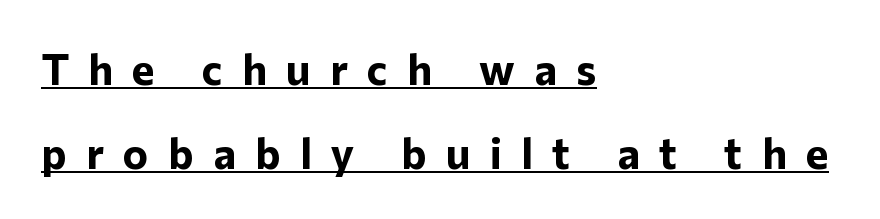
{"serif": "no", "italic": "no", "bold": "yes", "weight": "bold", "width": "normal", "stroke_contrast": "low", "x_height": "medium", "monospaced": "no", "underline": "yes", "align": "left", "line_spacing": "loose", "line_spacing_ratio": 1.95, "letter_spacing": "wide", "letter_spacing_em": 0.45, "glyph_px": 43}
